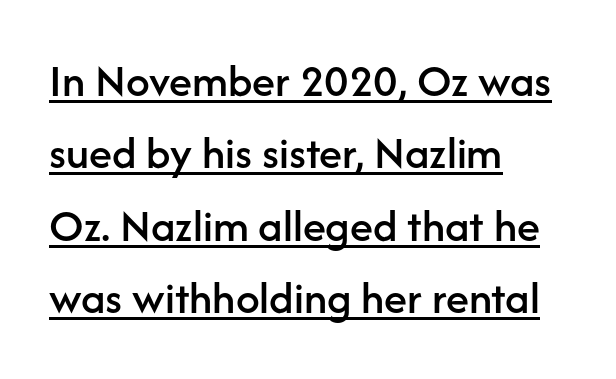
{"serif": "no", "italic": "no", "width": "normal", "stroke_contrast": "low", "x_height": "medium", "monospaced": "no", "underline": "yes", "align": "left", "line_spacing": "normal", "line_spacing_ratio": 1.54, "letter_spacing": "normal", "letter_spacing_em": 0.0, "glyph_px": 47}
